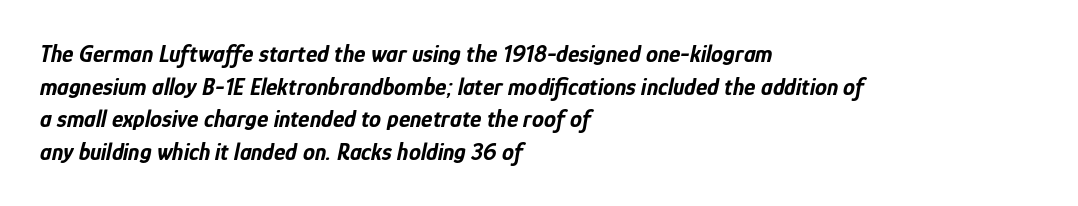
The rag falls on the right side of this text block. This rendering leaves character spacing at its baseline value. Style check: oblique. Heft: maximum for text — a bold. The glyphs are unaccompanied by any horizontal stroke below them.
